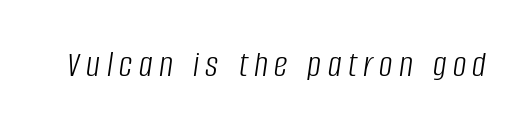
There's an unmistakable incline to the writing here. Nobody drew a line under any word here. This sample has the flowing, uneven cadence of proportional lettering. Weight: regular or lighter.
